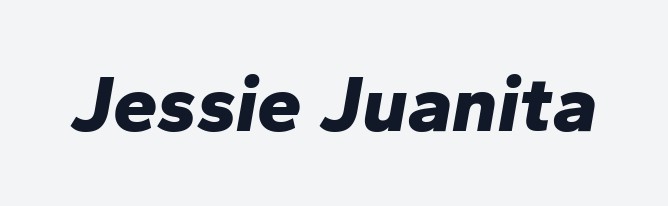
The gap between lines stays unmarked. Note the varied advance widths — an 'i' is clearly narrower than an 'm'. Italic? Definitely — the glyphs are oblique. On the weight axis this lands at bold, roughly 700. There is no visible air inserted between adjacent glyphs.
